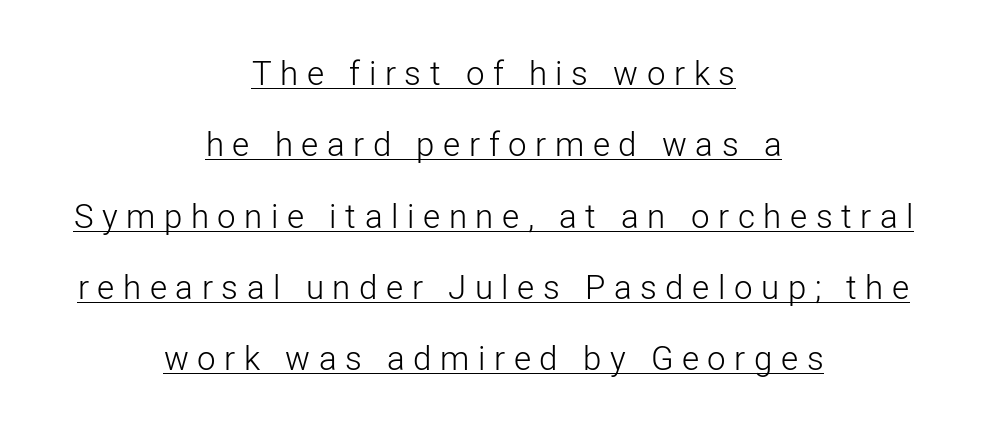
{"serif": "no", "italic": "no", "bold": "no", "weight": "light", "width": "normal", "stroke_contrast": "low", "x_height": "medium", "monospaced": "no", "underline": "yes", "align": "center", "line_spacing": "loose", "line_spacing_ratio": 2.16, "letter_spacing": "wide", "letter_spacing_em": 0.26, "glyph_px": 33}
